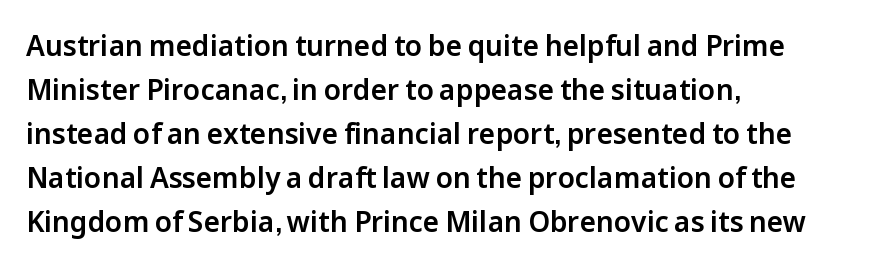
A typesetter would mark this as roman, not italic. The tracking reads as untouched default to a designer's eye. Compared with typical paragraphs, the rows here are spaced about the same. Examine the stroke ends and you'll find no serifs. Plain, unruled lines of type. The ragged edge is on the right, which tells us the setting is flush left.
